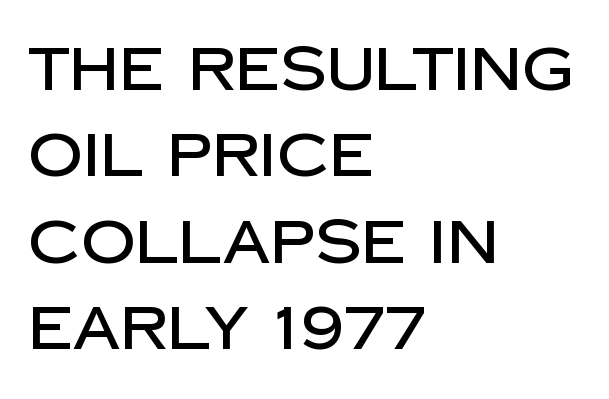
{"serif": "no", "italic": "no", "width": "normal", "stroke_contrast": "low", "x_height": "large", "monospaced": "no", "underline": "no", "align": "left", "line_spacing": "normal", "line_spacing_ratio": 1.44, "letter_spacing": "normal", "letter_spacing_em": 0.0, "glyph_px": 60}
